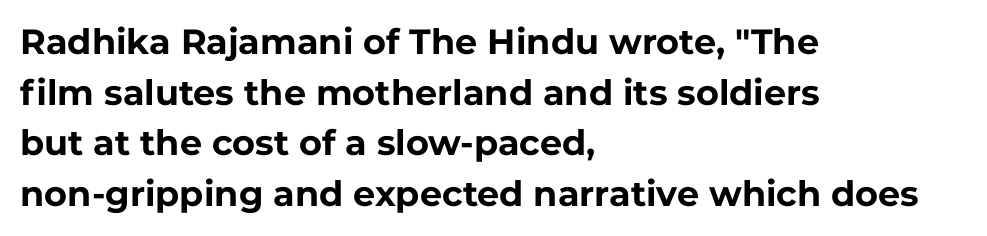
Between one letter and the next there's only the usual sliver of space. A roman cut, with each character standing at attention. The zone under the glyphs is completely vacant. Does the weight exceed regular? Yes, all the way to bold. Layout note: lines flush left. Each letter's strokes conclude bluntly, with no projecting serifs.
